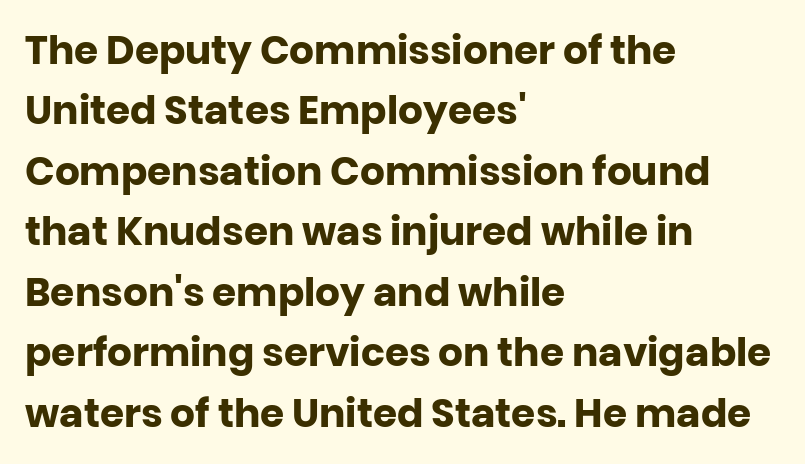
Q: Is the text bold? A: Yes.
Q: Is the text italic (slanted)? A: No, it is upright.
Q: Is the typeface a serif or a sans-serif typeface? A: Sans-serif.
Q: Is the text underlined? A: No.
Q: How is the paragraph aligned? A: Left-aligned.
Q: Is the spacing between letters normal or unusually wide? A: Normal.
Q: Is the spacing between lines tight, normal or loose? A: Normal.
Q: Width (condensed, normal, or wide)? A: Normal.
Q: Stroke contrast? A: Low.
Q: x-height? A: Large.
Q: Monospaced? A: No.
